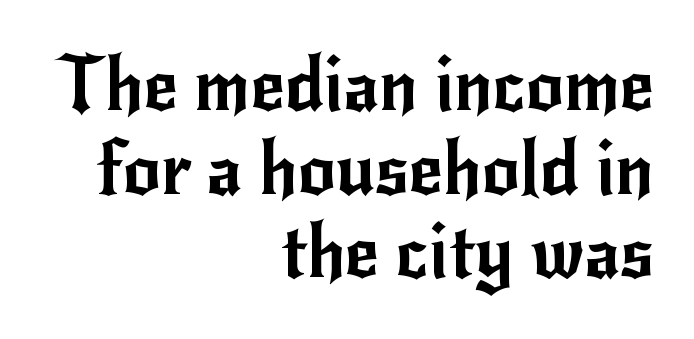
{"serif": "no", "italic": "no", "width": "normal", "stroke_contrast": "low", "x_height": "small", "monospaced": "no", "underline": "no", "align": "right", "line_spacing": "tight", "line_spacing_ratio": 1.13, "letter_spacing": "normal", "letter_spacing_em": 0.0, "glyph_px": 74}
